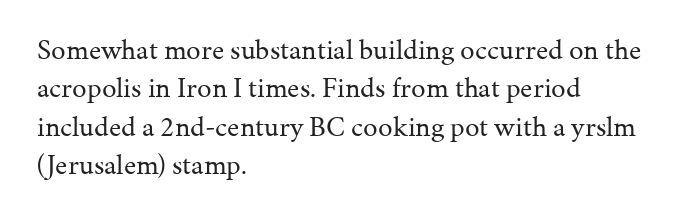
Interline gaps are of average width in this sample. Descender tails drop into unmarked territory. No chunkiness to these letters — they're not bold. These lines are set flush left with a ragged right edge.
